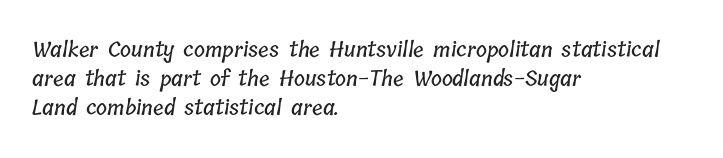
Q: Is the text underlined? A: No.
Q: How is the paragraph aligned? A: Left-aligned.
Q: Is the spacing between letters normal or unusually wide? A: Normal.
Q: Is the spacing between lines tight, normal or loose? A: Normal.
